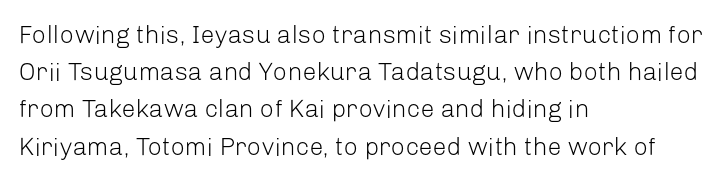
{"italic": "no", "bold": "no", "underline": "no", "align": "left", "line_spacing": "normal", "line_spacing_ratio": 1.49, "letter_spacing": "normal", "letter_spacing_em": 0.0, "glyph_px": 25}
